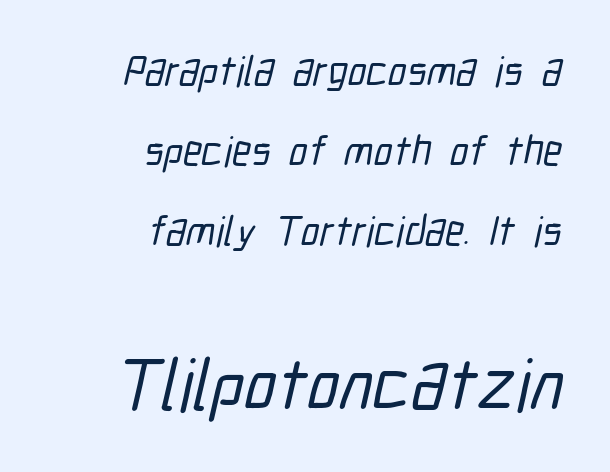
{"serif": "no", "width": "condensed", "stroke_contrast": "low", "x_height": "medium", "monospaced": "no", "underline": "no", "align": "right", "line_spacing": "loose", "line_spacing_ratio": 1.9, "letter_spacing": "normal", "letter_spacing_em": 0.0, "larger_block": "second", "size_ratio": 1.74, "glyph_px": 73}
